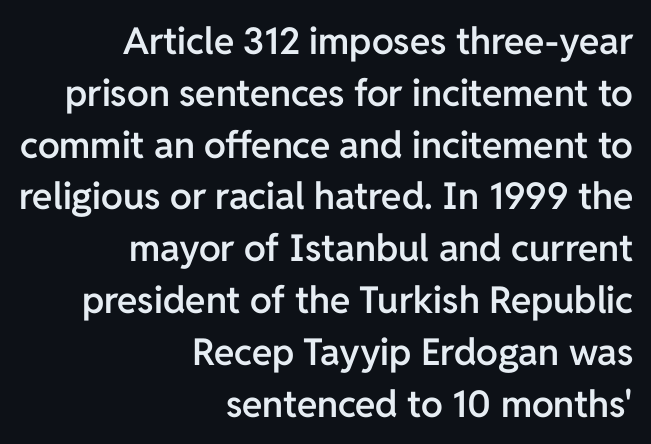
Stroke terminals: plain, sans-serif. There is no visible air inserted between adjacent glyphs. Short and long lines alike share a common ending point at right. Students, observe: this is what conventionally led text looks like.
